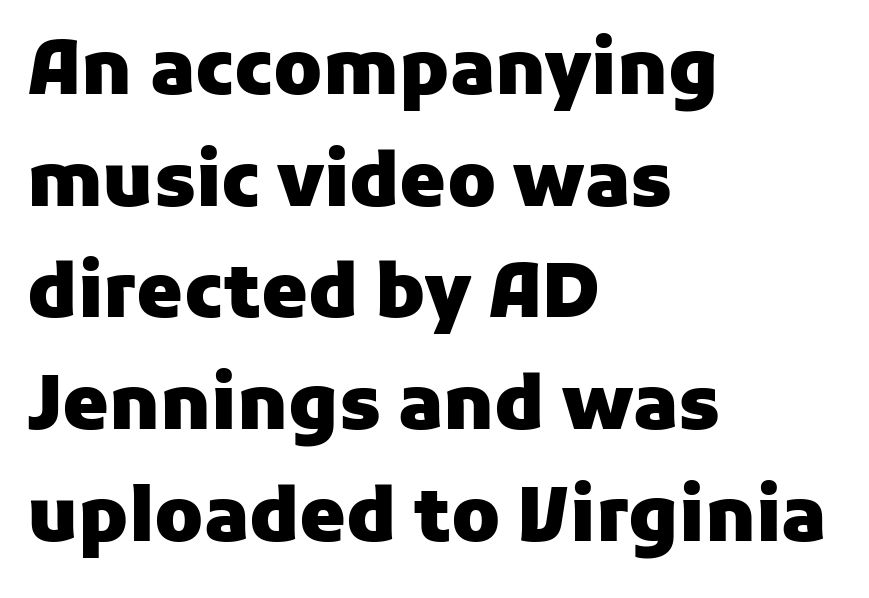
The image shows 74 px heavy sans-serif type, upright; set left-aligned, normal line spacing (1.51x), normal letter spacing, not underlined; low stroke contrast and a medium x-height.
